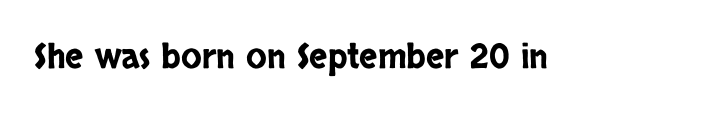
{"serif": "no", "italic": "no", "width": "condensed", "stroke_contrast": "low", "x_height": "large", "monospaced": "no", "underline": "no", "letter_spacing": "normal", "letter_spacing_em": 0.0, "glyph_px": 34}
